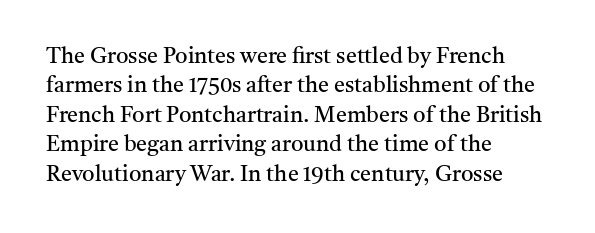
The image shows 22 px text type, upright; set left-aligned, normal line spacing (1.34x), normal letter spacing, not underlined.
